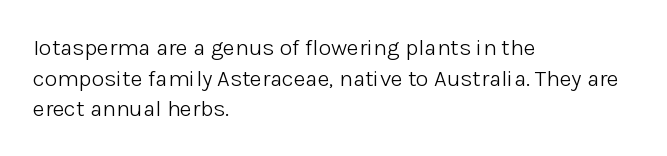
Q: Is the text bold? A: No.
Q: Is the text italic (slanted)? A: No, it is upright.
Q: Is the text underlined? A: No.
Q: How is the paragraph aligned? A: Left-aligned.
Q: Is the spacing between letters normal or unusually wide? A: Normal.
Q: Is the spacing between lines tight, normal or loose? A: Normal.
